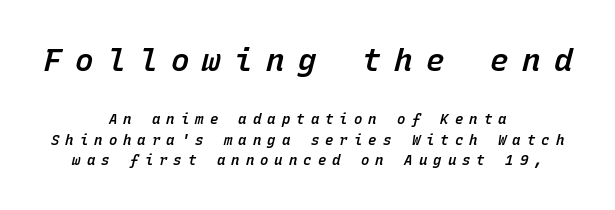
Q: Is the text bold? A: Semi-bold.
Q: Is the text italic (slanted)? A: Yes, it leans right by about 15 degrees.
Q: Is the text underlined? A: No.
Q: How is the paragraph aligned? A: Centered.
Q: Is the spacing between letters normal or unusually wide? A: Unusually wide.
Q: Is the spacing between lines tight, normal or loose? A: Normal.
Q: Which block of text is set in a larger size, the first (top) or the second (bottom)? A: The first (top) one.
Q: Width (condensed, normal, or wide)? A: Normal.
Q: Stroke contrast? A: Low.
Q: x-height? A: Medium.
Q: Monospaced? A: Yes.
